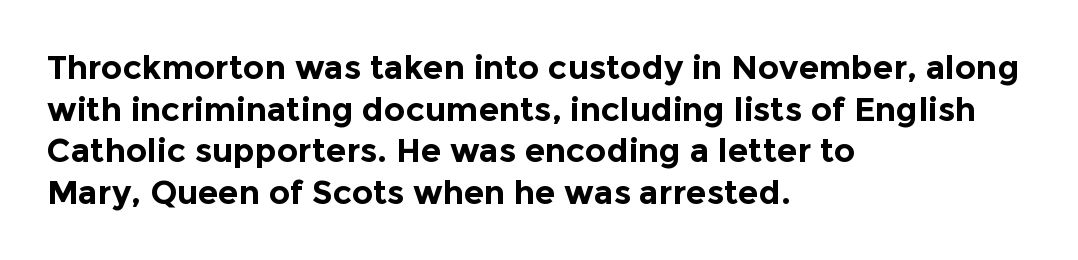
The image shows 33 px bold sans-serif type, upright; set left-aligned, normal line spacing (1.26x), normal letter spacing, not underlined; a medium x-height.
